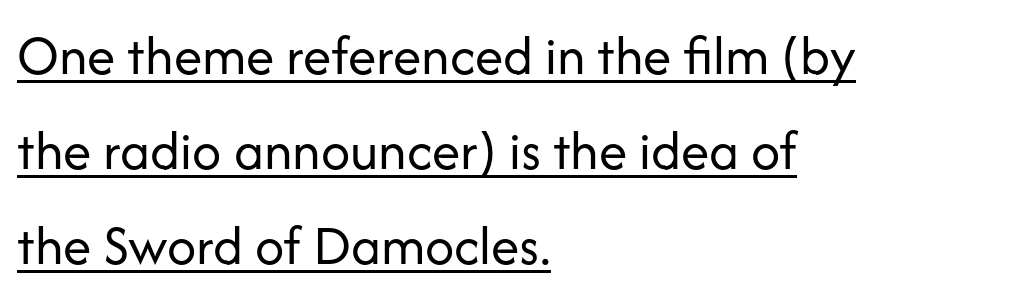
{"serif": "no", "italic": "no", "bold": "no", "weight": "regular", "width": "normal", "stroke_contrast": "low", "x_height": "medium", "monospaced": "no", "underline": "yes", "align": "left", "line_spacing": "normal", "line_spacing_ratio": 1.67, "letter_spacing": "normal", "letter_spacing_em": 0.0, "glyph_px": 57}
